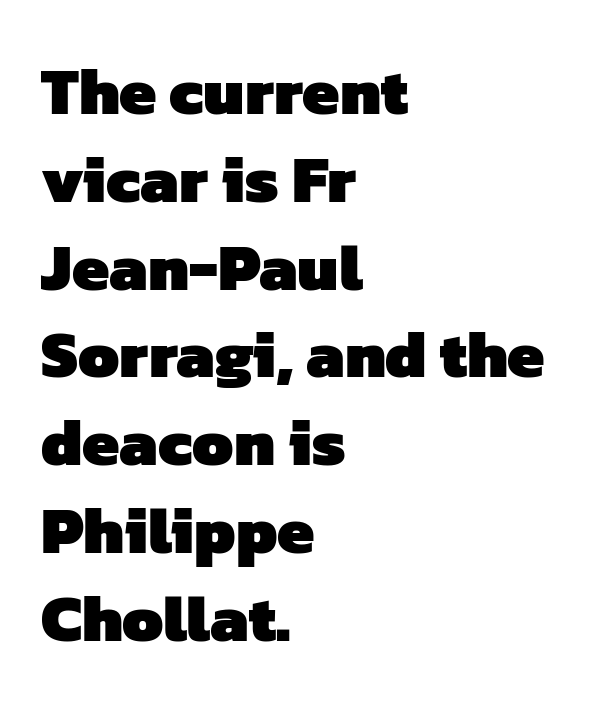
The image shows 66 px heavy sans-serif type; set left-aligned, normal line spacing (1.33x), normal letter spacing, not underlined; low stroke contrast and a medium x-height.
